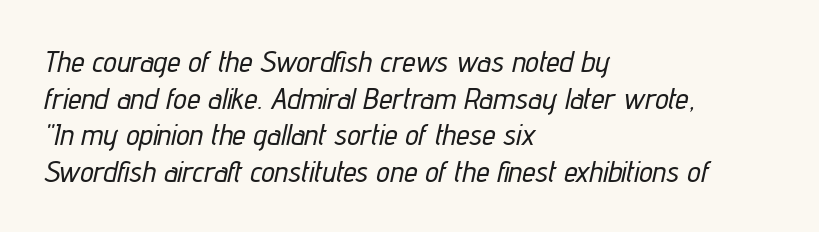
The image shows 30 px condensed type, italic (leaning right); set left-aligned, line spacing 1.22x, normal letter spacing, not underlined; low stroke contrast and a medium x-height.
